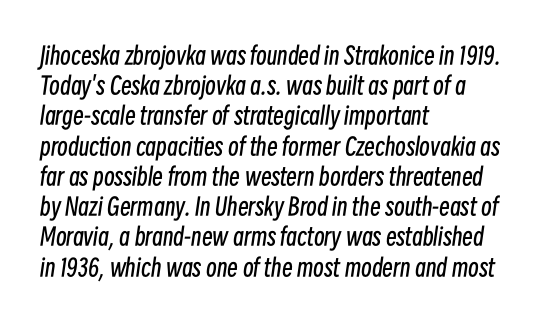
The image shows 24 px text type, italic (leaning right); set left-aligned, normal line spacing (1.26x), normal letter spacing, not underlined.
